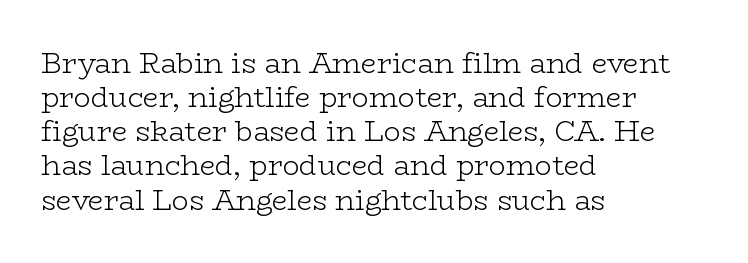
The image shows 28 px light, wide serif type, upright; set left-aligned, line spacing 1.22x, normal letter spacing, not underlined; low stroke contrast and a medium x-height.
